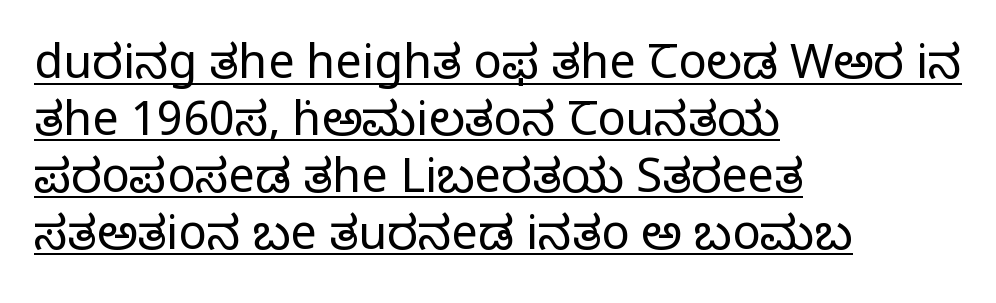
It's the straight-up-and-down kind of type. The line texture is even and compact thanks to regular tracking. The glyphs in this specimen are seriffed. The text block is weighted toward the left margin, trailing off unevenly rightward.
